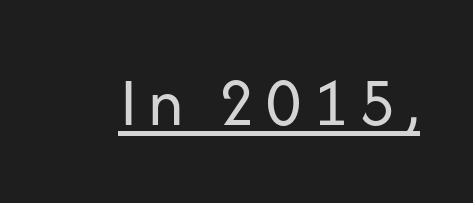
The typography opts for an upright posture over an oblique one. Ink coverage per letter is moderate at most. Proportional: the letters do not fall into vertical columns. The face used here is a sans, in the tradition of grotesques and geometrics. Beneath each row of characters lies a ruled line.
